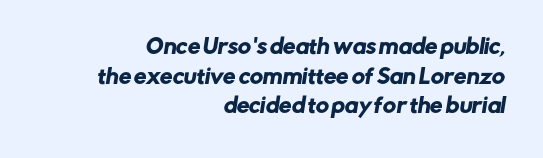
Q: Is the text underlined? A: No.
Q: How is the paragraph aligned? A: Right-aligned.
Q: Is the spacing between letters normal or unusually wide? A: Normal.
Q: Is the spacing between lines tight, normal or loose? A: Normal.
